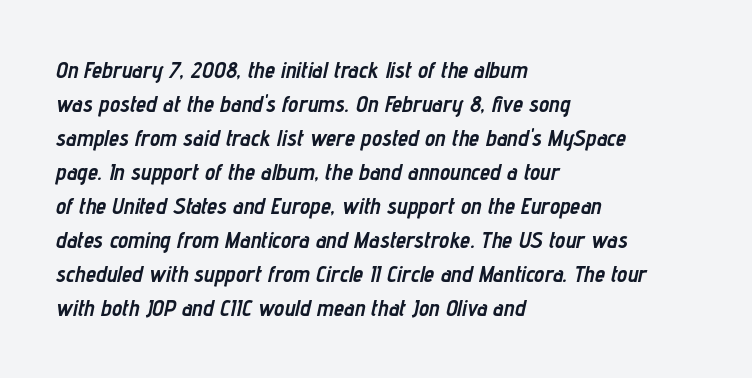
Q: Is the text bold? A: Yes.
Q: Is the text italic (slanted)? A: Yes, it leans right by about 12 degrees.
Q: Is the text underlined? A: No.
Q: How is the paragraph aligned? A: Left-aligned.
Q: Is the spacing between letters normal or unusually wide? A: Normal.
Q: Is the spacing between lines tight, normal or loose? A: Normal.
